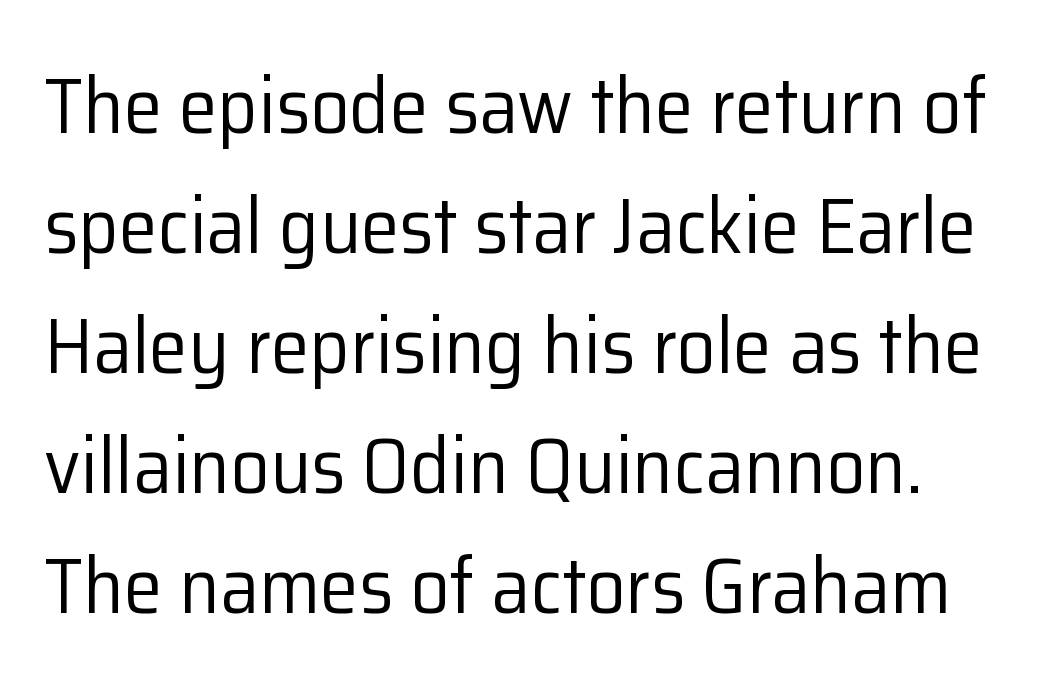
{"serif": "no", "italic": "no", "bold": "no", "weight": "regular", "width": "normal", "stroke_contrast": "low", "x_height": "medium", "monospaced": "no", "underline": "no", "line_spacing": "normal", "line_spacing_ratio": 1.54, "letter_spacing": "normal", "letter_spacing_em": 0.0, "glyph_px": 78}
